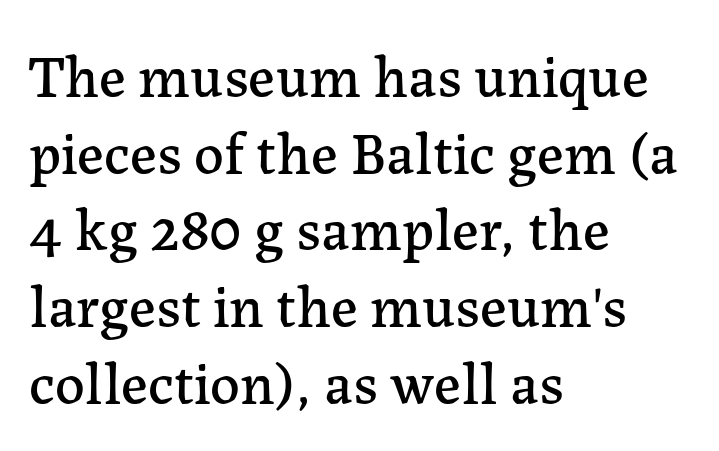
Caption: standard tracking, unaltered. Clear beneath every line of the passage. The rows are spaced the way most documents space them. All the whitespace from short lines collects on the right.
